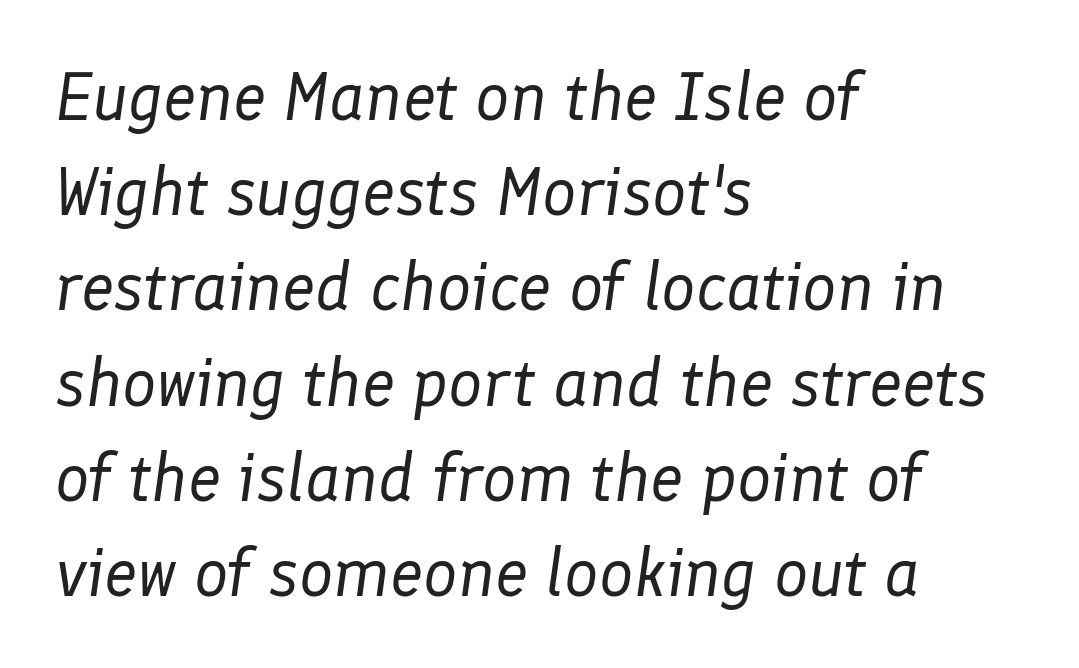
The image shows 68 px regular-weight type, italic (leaning right); set left-aligned, normal line spacing (1.4x), normal letter spacing, not underlined; low stroke contrast and a medium x-height.
